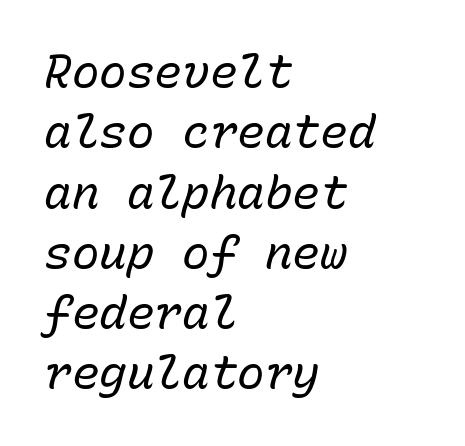
The rendering uses typewriter-style spacing with identical character cells. Is the type slanted? Yes — the strokes lean at a clear angle. Tracking value appears to be zero — textbook default spacing. The passage is arranged the way most books set body copy — flush left. Plain, unruled lines of type. Vertical stems look standard width or narrower in stroke.
